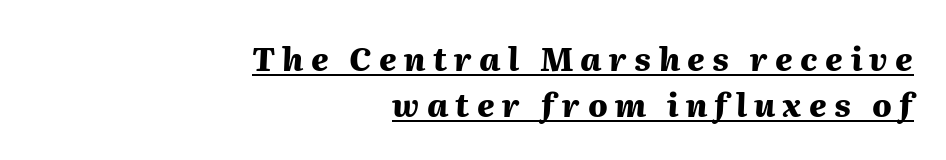
{"italic": "yes", "lean": "right", "slant_degrees": 2, "bold": "yes", "weight": "heavy", "width": "normal", "stroke_contrast": "medium", "x_height": "medium", "monospaced": "no", "underline": "yes", "align": "right", "line_spacing": "normal", "line_spacing_ratio": 1.43, "letter_spacing": "wide", "letter_spacing_em": 0.23, "glyph_px": 32}
